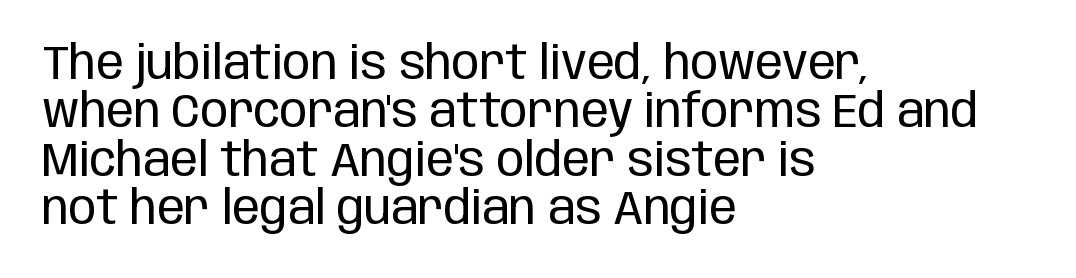
Note the varied advance widths — an 'i' is clearly narrower than an 'm'. This rendering employs a face without finishing strokes, i.e., a sans-serif. No extra ink here — the face is not bold. The passage shown stacks its lines with hardly any gap. Ordinary non-slanted type is in use. Rule under the text: the space is simply empty.
